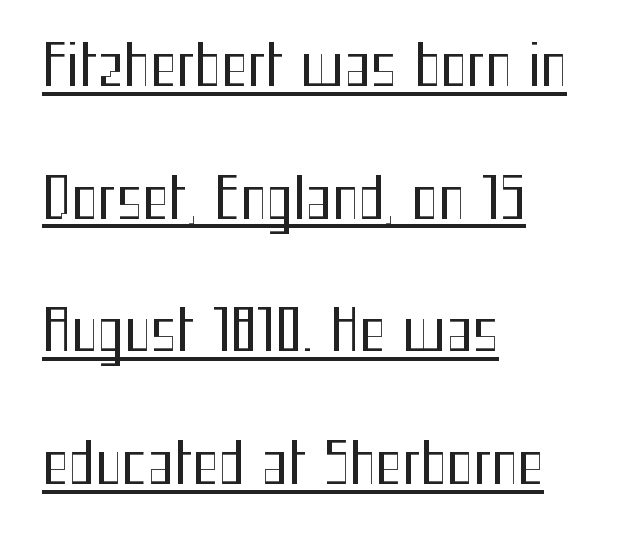
Q: Is the text bold? A: No.
Q: Is the text italic (slanted)? A: No, it is upright.
Q: Is the typeface a serif or a sans-serif typeface? A: Sans-serif.
Q: Is the text underlined? A: Yes.
Q: How is the paragraph aligned? A: Left-aligned.
Q: Is the spacing between letters normal or unusually wide? A: Normal.
Q: Is the spacing between lines tight, normal or loose? A: Loose.
Q: Width (condensed, normal, or wide)? A: Condensed.
Q: Stroke contrast? A: Medium.
Q: x-height? A: Medium.
Q: Monospaced? A: No.
